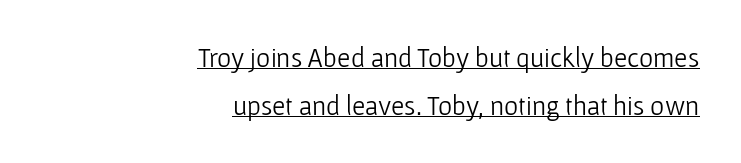
The string is rendered with underlining switched on. The rag falls on the left side of this text block. Short note: letters normally spaced. The type sits square on the baseline with zero lean. No letter is thick-stroked: the sample isn't bold.
